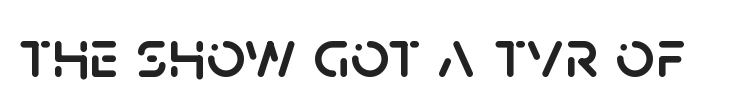
{"serif": "no", "italic": "no", "width": "normal", "stroke_contrast": "low", "x_height": "large", "monospaced": "no", "underline": "no", "letter_spacing": "normal", "letter_spacing_em": 0.0, "glyph_px": 69}
